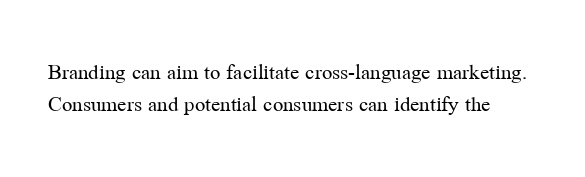
Ascenders rise straight up at ninety degrees. Glyph-to-glyph distance matches everyday printed text. If you measured baseline to baseline, you'd find a middling distance. This is not heavy type; no bold has been used.
